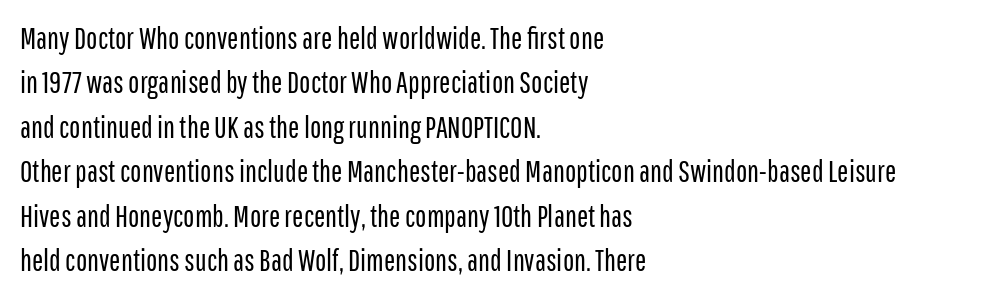
The image shows 30 px regular-weight, condensed sans-serif type, upright; set left-aligned, normal line spacing (1.48x), normal letter spacing, not underlined; low stroke contrast and a medium x-height.
